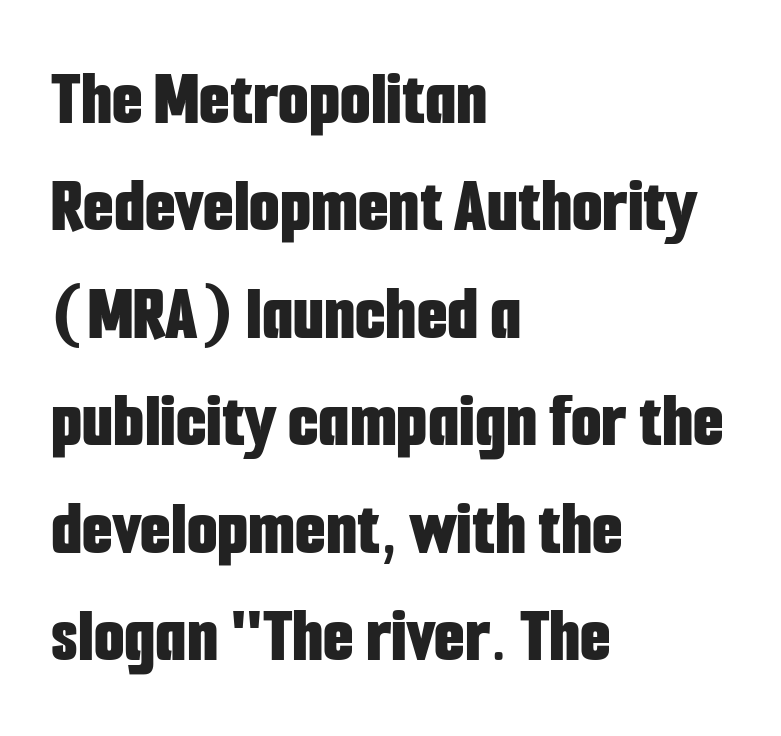
Upright lettering throughout. The paragraph has a hard left edge and a soft right edge. Do the characters align in a grid? No, the font is proportional. Quick note: interline space is typical.
